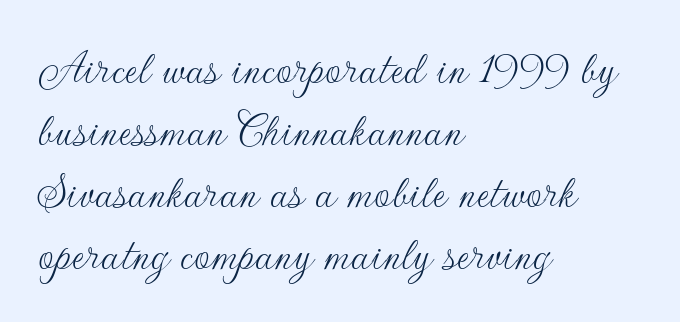
Q: Is the text bold? A: No.
Q: Is the text italic (slanted)? A: Yes.
Q: Is the typeface a serif or a sans-serif typeface? A: Sans-serif.
Q: Is the text underlined? A: No.
Q: How is the paragraph aligned? A: Left-aligned.
Q: Is the spacing between letters normal or unusually wide? A: Normal.
Q: Width (condensed, normal, or wide)? A: Normal.
Q: Stroke contrast? A: Low.
Q: x-height? A: Small.
Q: Monospaced? A: No.
